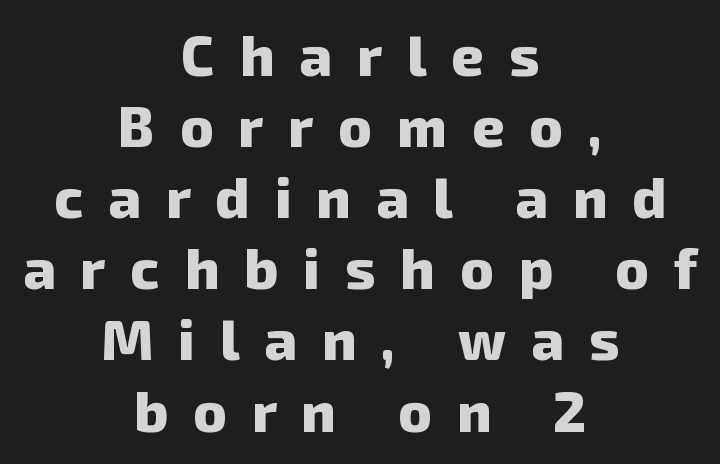
{"serif": "no", "bold": "yes", "weight": "heavy", "width": "normal", "stroke_contrast": "low", "x_height": "medium", "monospaced": "no", "underline": "no", "align": "center", "line_spacing": "normal", "line_spacing_ratio": 1.27, "letter_spacing": "wide", "letter_spacing_em": 0.45, "glyph_px": 56}
